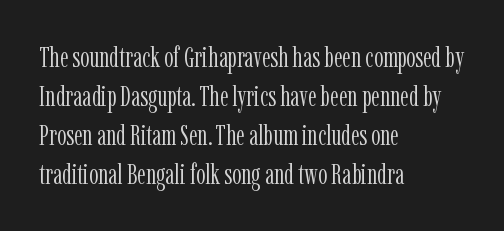
Ascenders rise straight up at ninety degrees. The letters advance in unequal steps, a hallmark of proportional type. Weight: in the light-to-regular range. The passage shown stacks its lines at a standard gap. The text block is weighted toward the left margin, trailing off unevenly rightward.
